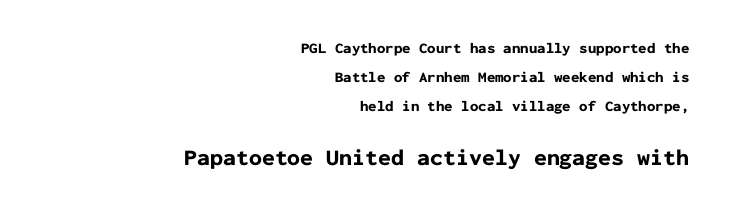
The image shows 23 px bold type, upright; set right-aligned, loose line spacing (1.92x), normal letter spacing, not underlined; the second (bottom) block is 1.53x larger.
